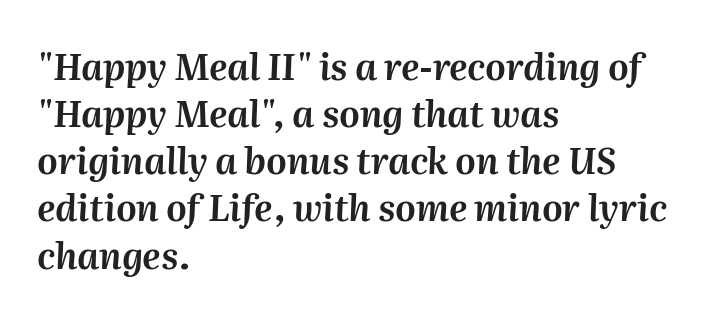
The image shows 36 px text type, italic (leaning right); set left-aligned, normal line spacing (1.31x), normal letter spacing, not underlined; medium stroke contrast and a medium x-height.
